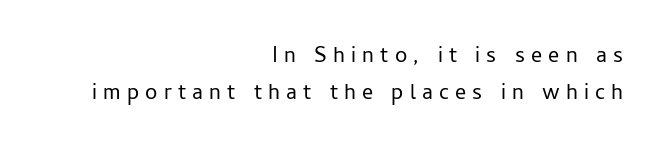
Unlike italic type, these characters show no tilt at all. In CSS terms this would be text-align: right. Descender tails drop into unmarked territory. There is plenty of visible air inserted between adjacent glyphs.
